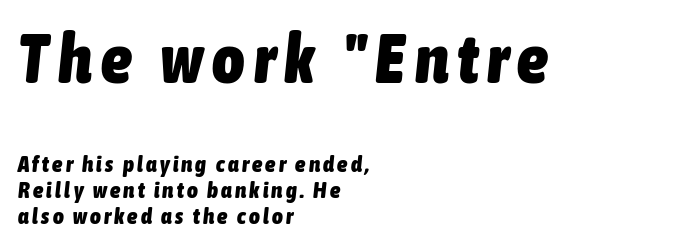
Visually the block forms a straight wall on the left and a jagged coastline on the right. You can tell it's italic because the verticals aren't actually vertical. Which of the two is more prominent by size? The first, at the top. In terms of weight, the rendering is a true, heavy bold. Leading: reduced. Nobody drew a line under any word here.
